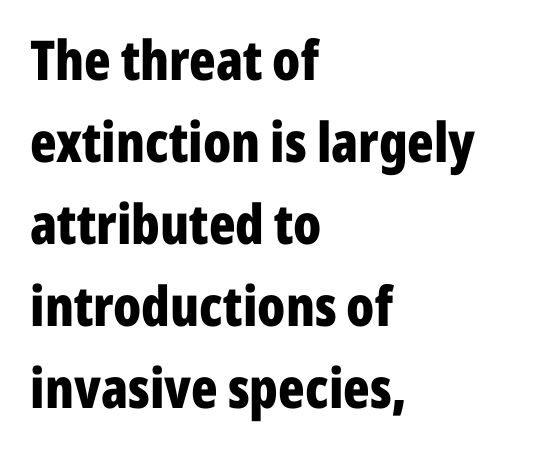
The image shows 55 px bold, condensed sans-serif type, upright; set left-aligned, normal line spacing (1.49x), normal letter spacing, not underlined; low stroke contrast and a medium x-height.
